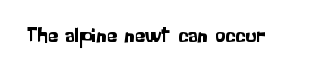
{"italic": "no", "underline": "no", "letter_spacing": "normal", "letter_spacing_em": 0.0, "glyph_px": 21}
